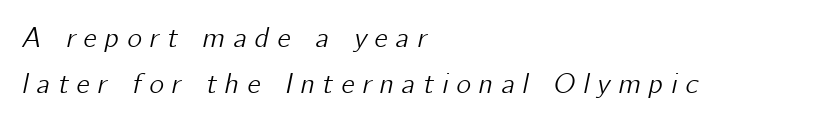
Whoever set this chose a conventional vertical rhythm. Quick note: italic. Characters follow at a spacing far wider than the type designer built in. Only glyphs here, with clear space below each row.
